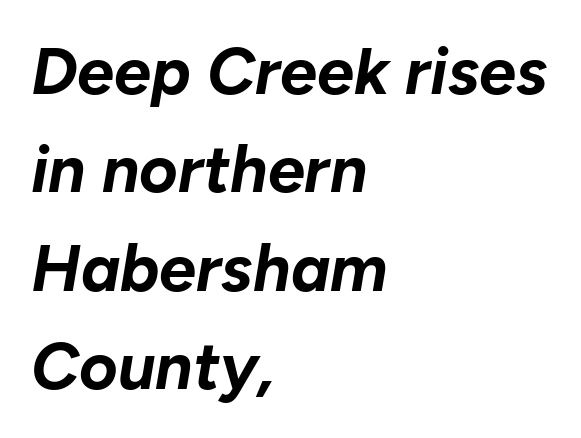
Q: Is the text bold? A: Yes.
Q: Is the text italic (slanted)? A: Yes, it leans right by about 10 degrees.
Q: Is the text underlined? A: No.
Q: How is the paragraph aligned? A: Left-aligned.
Q: Is the spacing between letters normal or unusually wide? A: Normal.
Q: Is the spacing between lines tight, normal or loose? A: Normal.
Q: Width (condensed, normal, or wide)? A: Normal.
Q: Stroke contrast? A: Low.
Q: x-height? A: Medium.
Q: Monospaced? A: No.
